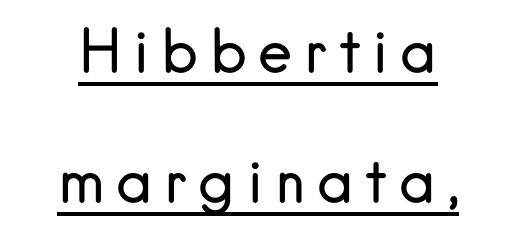
{"serif": "no", "italic": "no", "bold": "no", "weight": "regular", "width": "normal", "stroke_contrast": "low", "x_height": "small", "monospaced": "no", "underline": "yes", "line_spacing": "loose", "line_spacing_ratio": 2.24, "letter_spacing": "wide", "letter_spacing_em": 0.2, "glyph_px": 58}
